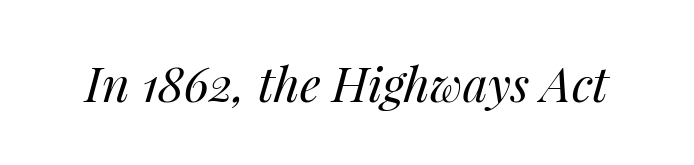
{"italic": "yes", "lean": "right", "slant_degrees": 14, "bold": "no", "weight": "regular", "width": "normal", "stroke_contrast": "medium", "x_height": "medium", "monospaced": "no", "underline": "no", "letter_spacing": "normal", "letter_spacing_em": 0.0, "glyph_px": 48}
